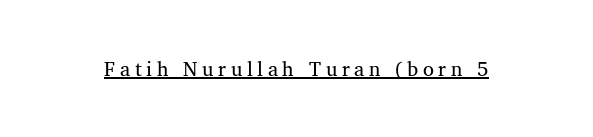
Q: Is the text bold? A: No.
Q: Is the text underlined? A: Yes.
Q: Is the spacing between letters normal or unusually wide? A: Unusually wide.
